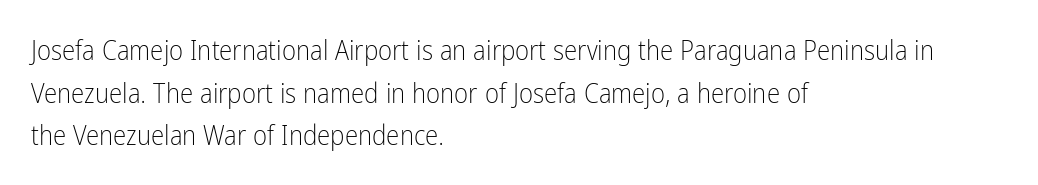
{"italic": "no", "bold": "no", "underline": "no", "align": "left", "line_spacing": "normal", "line_spacing_ratio": 1.58, "letter_spacing": "normal", "letter_spacing_em": 0.0, "glyph_px": 27}
